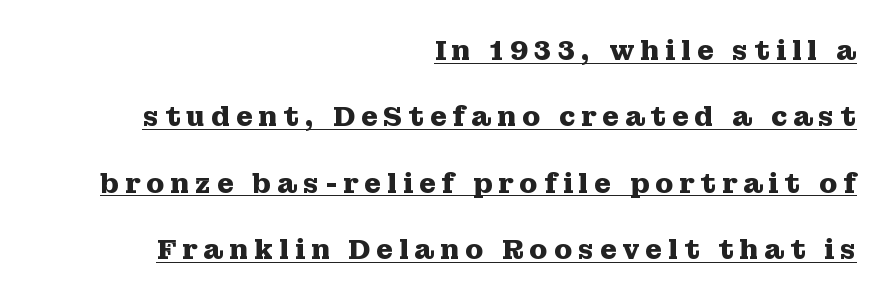
Q: Is the text bold? A: Yes.
Q: Is the text italic (slanted)? A: No, it is upright.
Q: Is the text underlined? A: Yes.
Q: How is the paragraph aligned? A: Right-aligned.
Q: Is the spacing between letters normal or unusually wide? A: Unusually wide.
Q: Is the spacing between lines tight, normal or loose? A: Loose.
